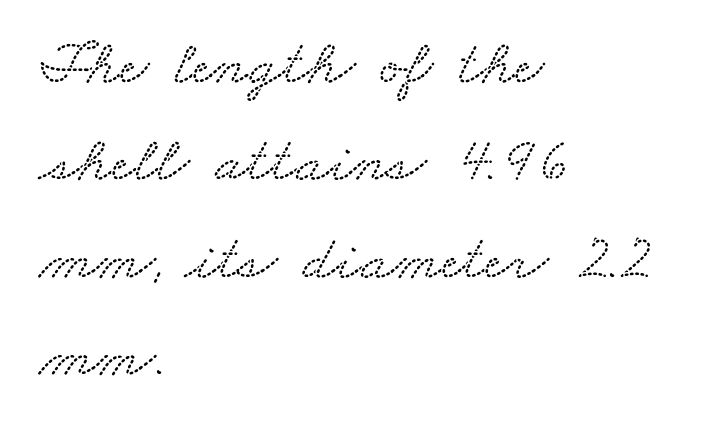
Q: Is the typeface a serif or a sans-serif typeface? A: Serif.
Q: Is the text underlined? A: No.
Q: How is the paragraph aligned? A: Left-aligned.
Q: Is the spacing between letters normal or unusually wide? A: Normal.
Q: Is the spacing between lines tight, normal or loose? A: Normal.
Q: Width (condensed, normal, or wide)? A: Wide.
Q: Stroke contrast? A: Medium.
Q: x-height? A: Small.
Q: Monospaced? A: No.
